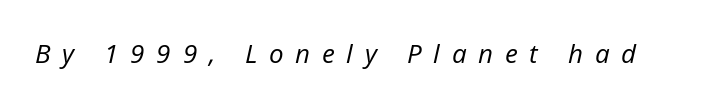
The image shows 26 px text type, italic (leaning right); set unusually wide letter spacing (+0.45 em), not underlined.
